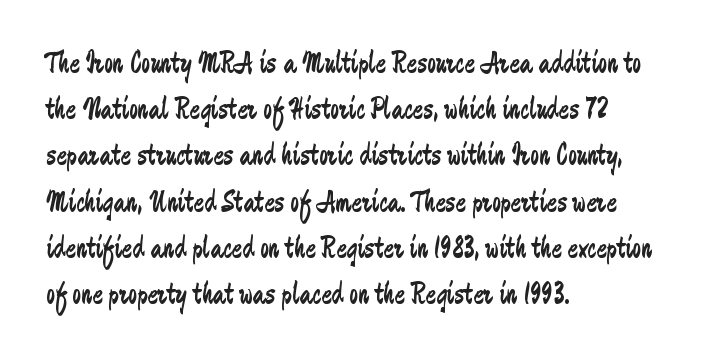
{"serif": "no", "bold": "no", "weight": "regular", "width": "condensed", "stroke_contrast": "low", "x_height": "medium", "monospaced": "no", "underline": "no", "align": "left", "line_spacing": "normal", "line_spacing_ratio": 1.49, "letter_spacing": "normal", "letter_spacing_em": 0.0, "glyph_px": 31}
